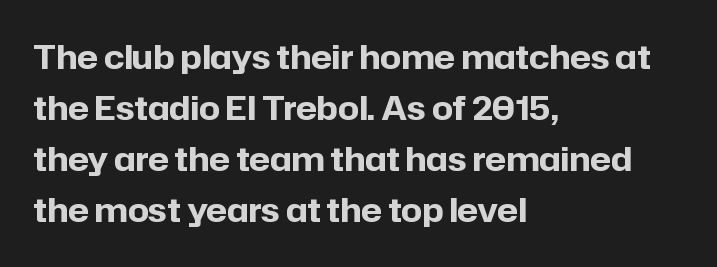
{"serif": "no", "italic": "no", "bold": "yes", "weight": "bold", "width": "normal", "stroke_contrast": "low", "x_height": "medium", "monospaced": "no", "underline": "no", "align": "left", "line_spacing": "normal", "line_spacing_ratio": 1.55, "letter_spacing": "normal", "letter_spacing_em": 0.0, "glyph_px": 33}
